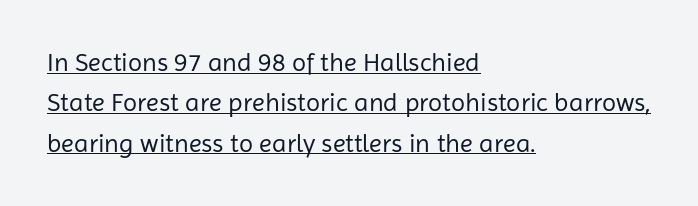
Q: Is the text bold? A: No.
Q: Is the text italic (slanted)? A: No, it is upright.
Q: Is the text underlined? A: Yes.
Q: How is the paragraph aligned? A: Left-aligned.
Q: Is the spacing between letters normal or unusually wide? A: Normal.
Q: Is the spacing between lines tight, normal or loose? A: Normal.
